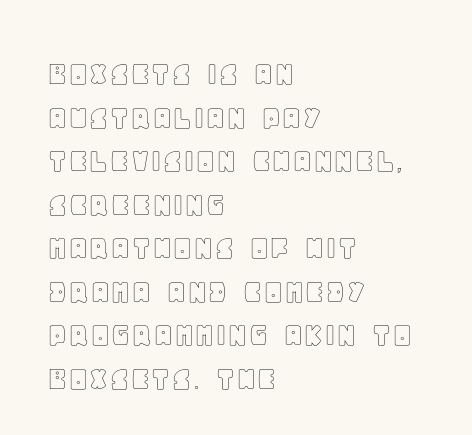
{"italic": "no", "width": "normal", "x_height": "large", "monospaced": "no", "underline": "no", "align": "left", "line_spacing_ratio": 1.21, "letter_spacing": "normal", "letter_spacing_em": 0.0, "glyph_px": 36}
